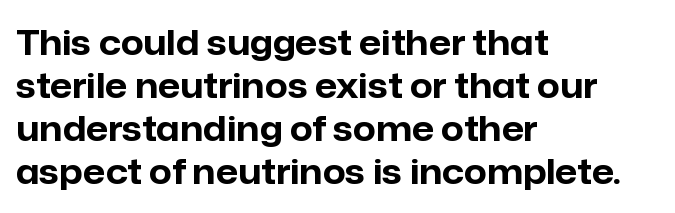
The image shows 35 px bold sans-serif type, upright; set left-aligned, line spacing 1.23x, normal letter spacing, not underlined; low stroke contrast and a medium x-height.
